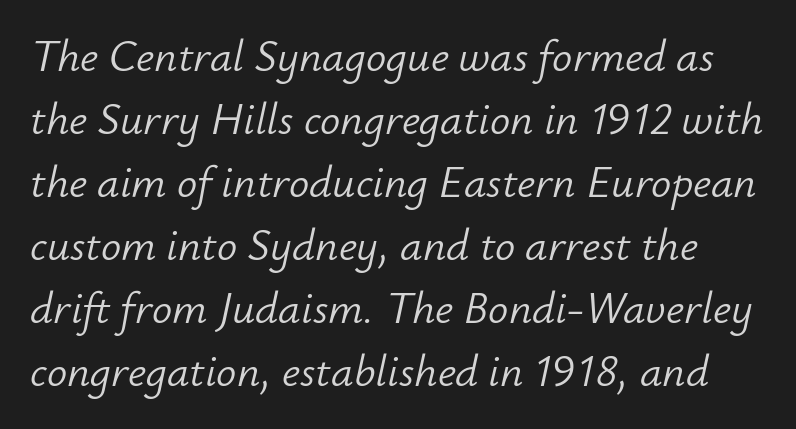
Q: Is the text bold? A: No.
Q: Is the text italic (slanted)? A: Yes, it leans right by about 12 degrees.
Q: Is the text underlined? A: No.
Q: Is the spacing between letters normal or unusually wide? A: Normal.
Q: Is the spacing between lines tight, normal or loose? A: Normal.
Q: Width (condensed, normal, or wide)? A: Normal.
Q: Stroke contrast? A: Low.
Q: x-height? A: Small.
Q: Monospaced? A: No.
